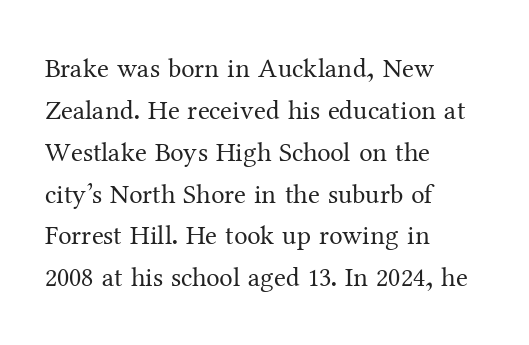
Anything drawn beneath the words? Only blank space. Each word holds together tightly as a unit, with standard inter-letter gaps. Each stroke keeps to a modest, everyday thickness or less. Normally led — the rows are evenly, conventionally spaced. In CSS terms this would be text-align: left. Does the lettering tilt? It doesn't — this is upright.
